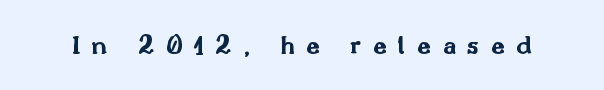
The image shows 28 px bold, wide sans-serif type, upright; set unusually wide letter spacing (+0.41 em), not underlined; medium stroke contrast and a small x-height.
